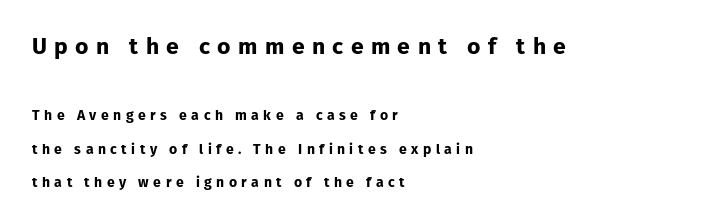
{"italic": "no", "bold": "yes", "underline": "no", "align": "left", "line_spacing": "loose", "line_spacing_ratio": 2.41, "letter_spacing": "wide", "letter_spacing_em": 0.32, "larger_block": "first", "size_ratio": 1.64, "glyph_px": 23}
